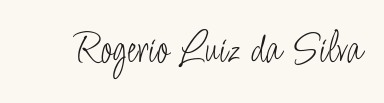
Q: Is the text bold? A: No.
Q: Is the text italic (slanted)? A: Yes.
Q: Is the typeface a serif or a sans-serif typeface? A: Sans-serif.
Q: Is the text underlined? A: No.
Q: Is the spacing between letters normal or unusually wide? A: Normal.
Q: Width (condensed, normal, or wide)? A: Condensed.
Q: Stroke contrast? A: Low.
Q: x-height? A: Small.
Q: Monospaced? A: No.
